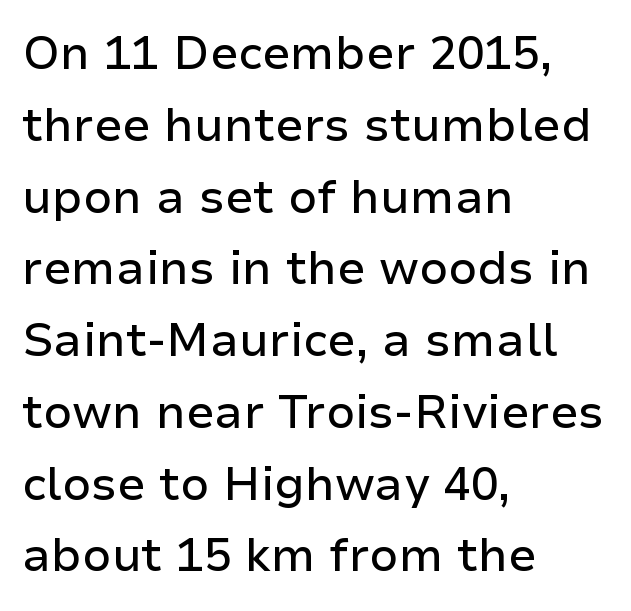
The passage shown is typeset with a sans-serif family. Tracking value appears to be zero — textbook default spacing. The lettering holds an erect, upright posture throughout. Vertically, the passage feels balanced, rows spaced as you'd expect. Descender tails drop into unmarked territory. Each line starts at the same left margin while the right side varies.
